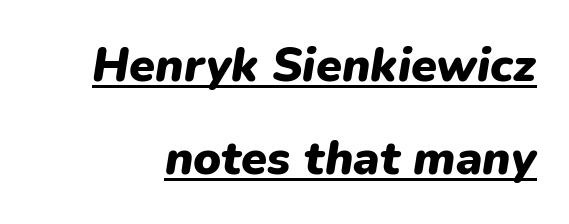
Spacing verdict: proportional, widths tailored to each character. Like a heading marked for emphasis, these lines bear an underscore. Italic? Definitely — the glyphs are oblique. Airy leading. The tracking reads as untouched default to a designer's eye.
